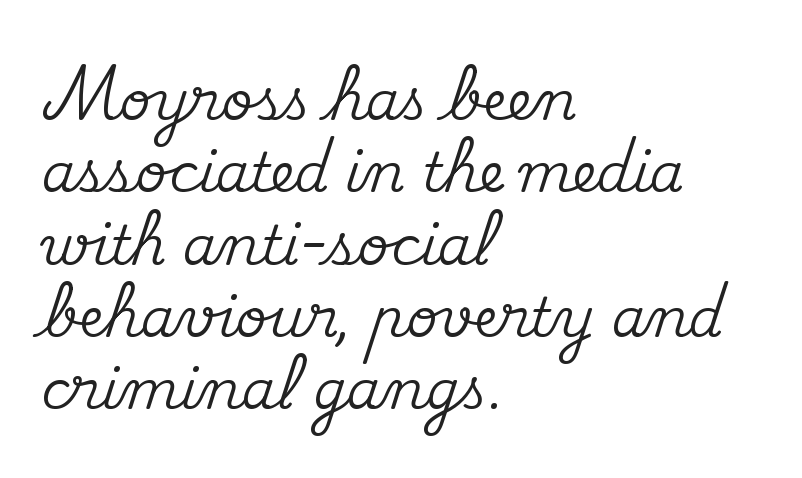
Q: Is the text italic (slanted)? A: Yes.
Q: Is the typeface a serif or a sans-serif typeface? A: Serif.
Q: Is the text underlined? A: No.
Q: How is the paragraph aligned? A: Left-aligned.
Q: Is the spacing between letters normal or unusually wide? A: Normal.
Q: Is the spacing between lines tight, normal or loose? A: Normal.
Q: Width (condensed, normal, or wide)? A: Normal.
Q: Stroke contrast? A: Medium.
Q: x-height? A: Small.
Q: Monospaced? A: No.
